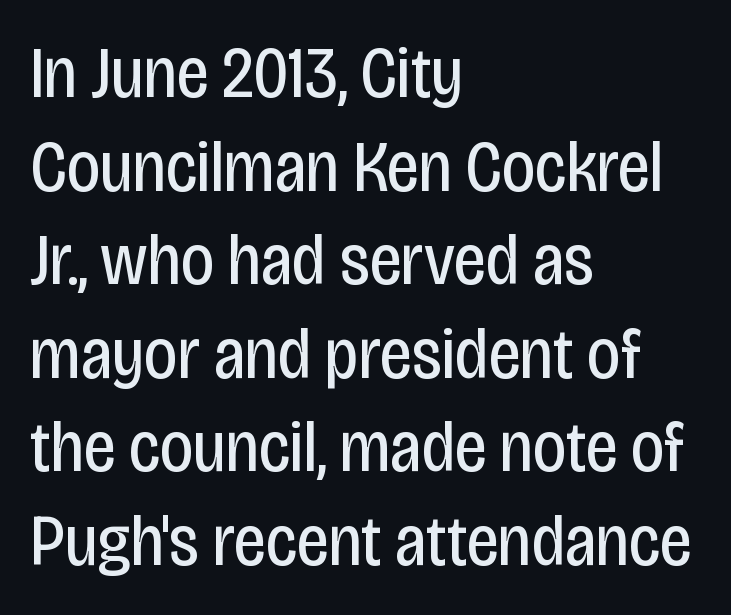
{"serif": "no", "italic": "no", "bold": "no", "weight": "regular", "width": "condensed", "stroke_contrast": "low", "x_height": "large", "monospaced": "no", "underline": "no", "align": "left", "line_spacing": "normal", "line_spacing_ratio": 1.3, "letter_spacing": "normal", "letter_spacing_em": 0.0, "glyph_px": 72}
